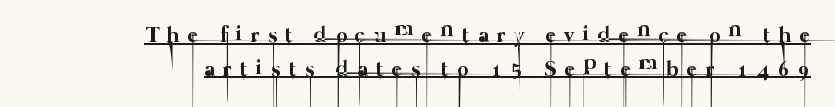
{"bold": "no", "underline": "yes", "align": "right", "line_spacing": "normal", "line_spacing_ratio": 1.53, "letter_spacing": "wide", "letter_spacing_em": 0.39, "glyph_px": 22}
